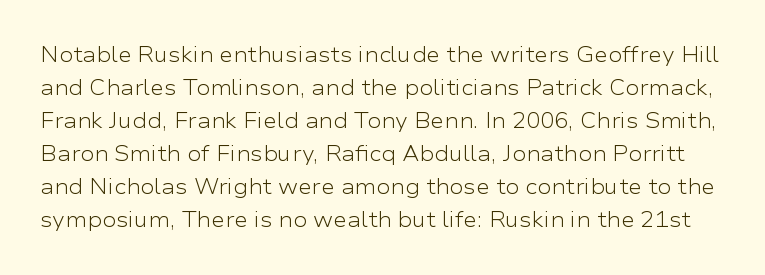
Q: Is the text bold? A: No.
Q: Is the text italic (slanted)? A: No, it is upright.
Q: Is the text underlined? A: No.
Q: Is the spacing between letters normal or unusually wide? A: Normal.
Q: Is the spacing between lines tight, normal or loose? A: Normal.
